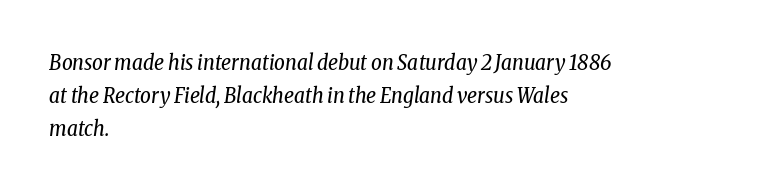
Q: Is the text bold? A: No.
Q: Is the text italic (slanted)? A: Yes, it leans right by about 8 degrees.
Q: Is the text underlined? A: No.
Q: How is the paragraph aligned? A: Left-aligned.
Q: Is the spacing between letters normal or unusually wide? A: Normal.
Q: Is the spacing between lines tight, normal or loose? A: Normal.
